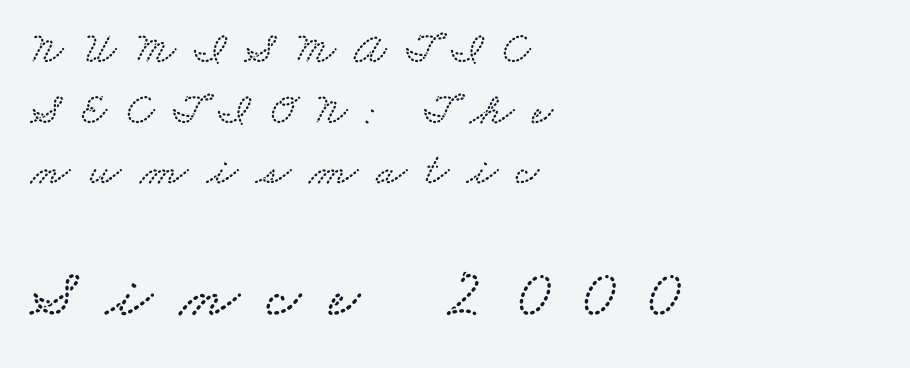
Q: Is the typeface a serif or a sans-serif typeface? A: Serif.
Q: Is the text underlined? A: No.
Q: How is the paragraph aligned? A: Left-aligned.
Q: Is the spacing between letters normal or unusually wide? A: Unusually wide.
Q: Is the spacing between lines tight, normal or loose? A: Normal.
Q: Which block of text is set in a larger size, the first (top) or the second (bottom)? A: The second (bottom) one.
Q: Width (condensed, normal, or wide)? A: Wide.
Q: Stroke contrast? A: Low.
Q: x-height? A: Small.
Q: Monospaced? A: No.
